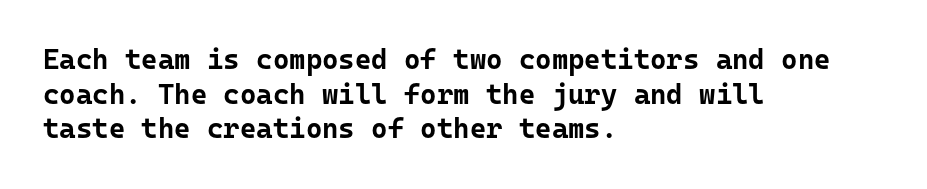
Q: Is the text bold? A: Yes.
Q: Is the text italic (slanted)? A: No, it is upright.
Q: Is the typeface a serif or a sans-serif typeface? A: Sans-serif.
Q: Is the text underlined? A: No.
Q: How is the paragraph aligned? A: Left-aligned.
Q: Is the spacing between letters normal or unusually wide? A: Normal.
Q: Width (condensed, normal, or wide)? A: Normal.
Q: Stroke contrast? A: Low.
Q: x-height? A: Medium.
Q: Monospaced? A: Yes.
